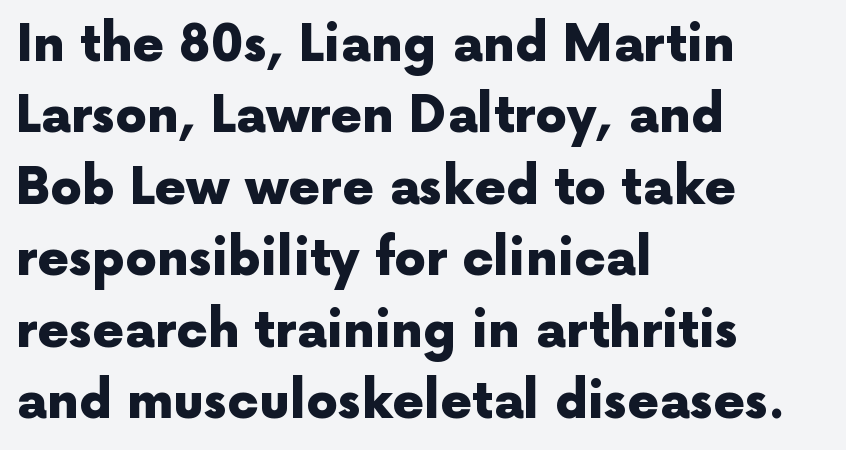
The lines are quadded left. Rule under the text: the space is simply empty. The letters advance in unequal steps, a hallmark of proportional type. These lines keep a tight, regular rhythm from letter to letter.
